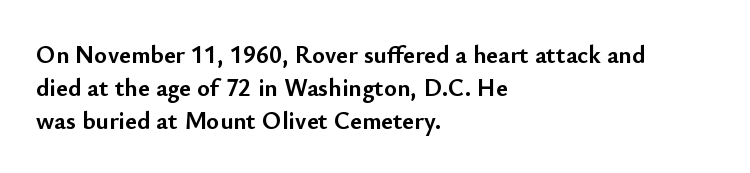
A full-strength bold gives these letters their thick strokes. The gaps between neighbouring characters are ordinary and unremarkable. The lines sit at an ordinary, default distance from one another. Descender tails drop into unmarked territory.
